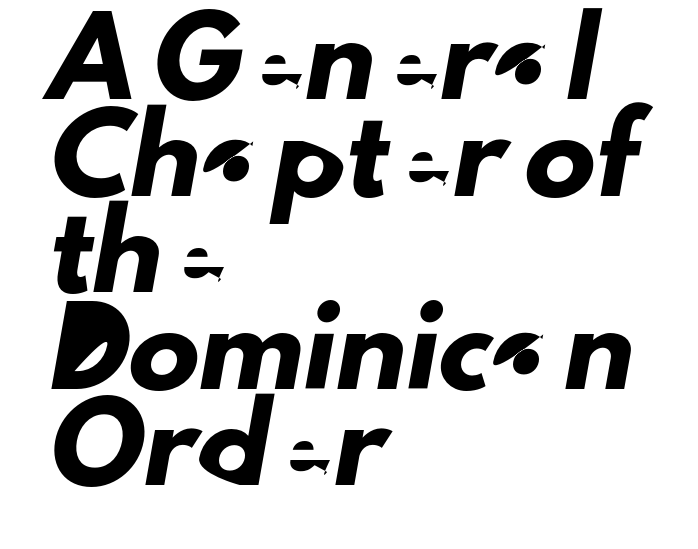
The image shows 71 px sans-serif type; set left-aligned, normal line spacing (1.36x), normal letter spacing, not underlined; low stroke contrast and a small x-height.
